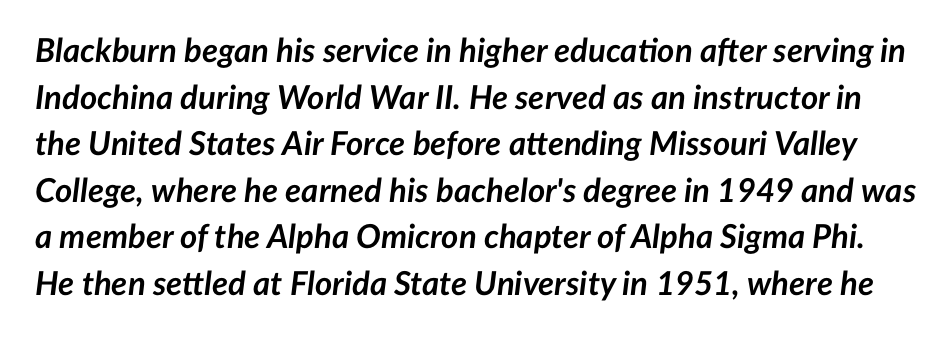
Compared with ordinary roman type, these characters are visibly tilted. How would I describe the line gaps? Plain and ordinary. Nothing unusual about the tracking: characters are spaced as the font intends. Here the designer chose a conventional face with non-uniform glyph widths. Strokes here are thick enough to call this a true bold.
